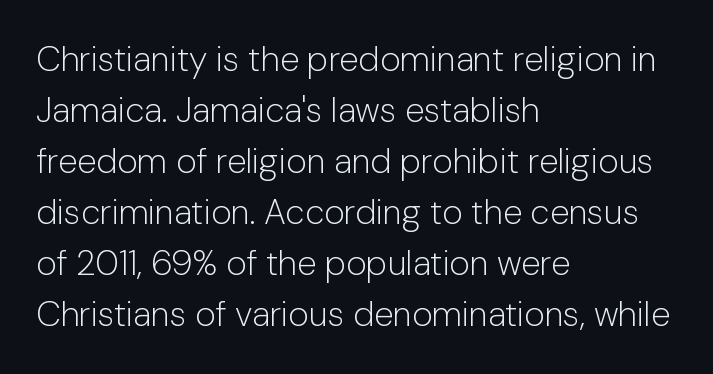
Q: Is the text bold? A: No.
Q: Is the text italic (slanted)? A: No, it is upright.
Q: Is the typeface a serif or a sans-serif typeface? A: Sans-serif.
Q: Is the text underlined? A: No.
Q: How is the paragraph aligned? A: Left-aligned.
Q: Is the spacing between letters normal or unusually wide? A: Normal.
Q: Is the spacing between lines tight, normal or loose? A: Normal.
Q: Width (condensed, normal, or wide)? A: Normal.
Q: Stroke contrast? A: Low.
Q: x-height? A: Medium.
Q: Monospaced? A: No.
